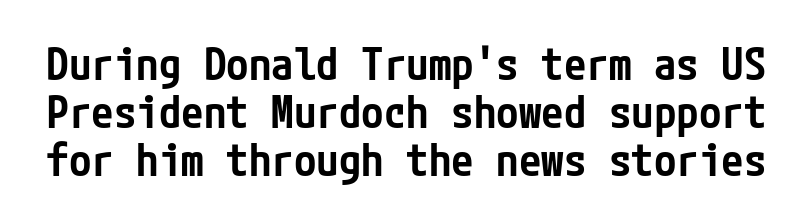
The image shows 45 px semibold, condensed sans-serif type, upright; set tight line spacing (1.07x), normal letter spacing, not underlined; low stroke contrast and a medium x-height.
